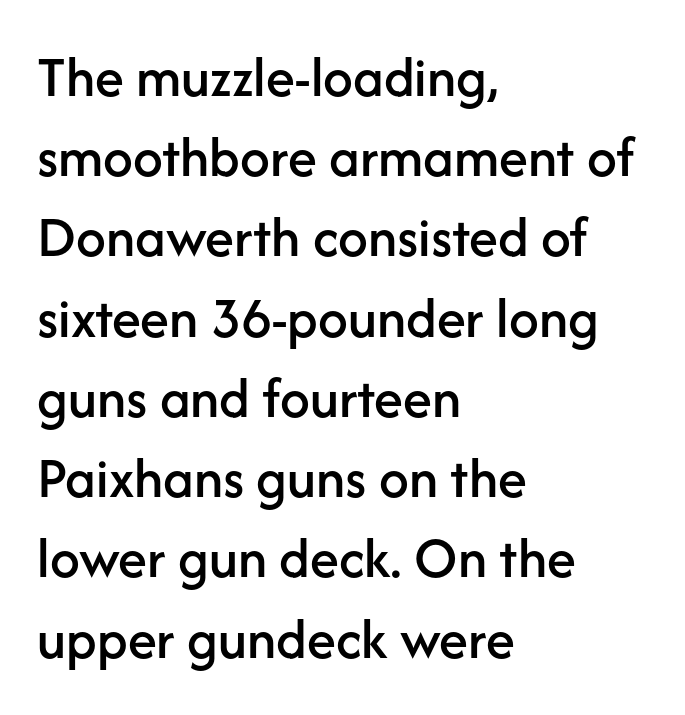
{"serif": "no", "italic": "no", "width": "normal", "stroke_contrast": "low", "x_height": "medium", "monospaced": "no", "underline": "no", "align": "left", "line_spacing": "normal", "line_spacing_ratio": 1.36, "letter_spacing": "normal", "letter_spacing_em": 0.0, "glyph_px": 59}
